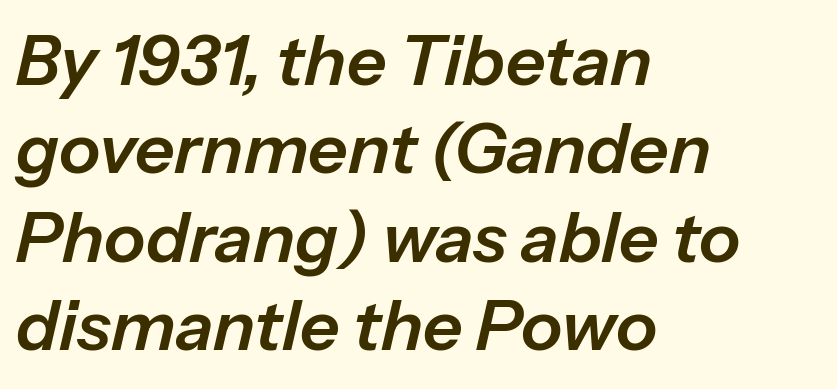
Quick note: interline space is typical. Which margin do the lines hug? The left one — the right edge is uneven. Character widths vary here, with narrow letters taking less room than wide ones. These lines were composed using italics. Anything drawn beneath the words? Only blank space.
